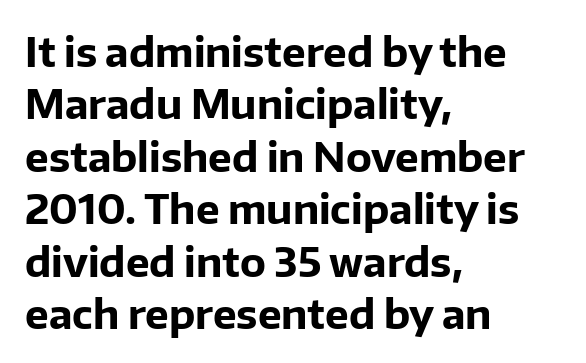
{"serif": "no", "italic": "no", "bold": "yes", "weight": "bold", "width": "normal", "stroke_contrast": "low", "x_height": "medium", "monospaced": "no", "underline": "no", "align": "left", "line_spacing": "normal", "line_spacing_ratio": 1.31, "letter_spacing": "normal", "letter_spacing_em": 0.0, "glyph_px": 40}
